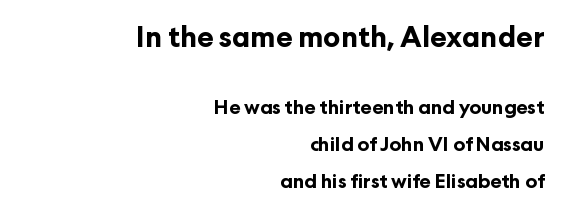
{"serif": "no", "italic": "no", "bold": "yes", "weight": "bold", "width": "normal", "stroke_contrast": "low", "x_height": "medium", "monospaced": "no", "underline": "no", "align": "right", "line_spacing": "loose", "line_spacing_ratio": 1.93, "letter_spacing": "normal", "letter_spacing_em": 0.0, "larger_block": "first", "size_ratio": 1.47, "glyph_px": 28}
